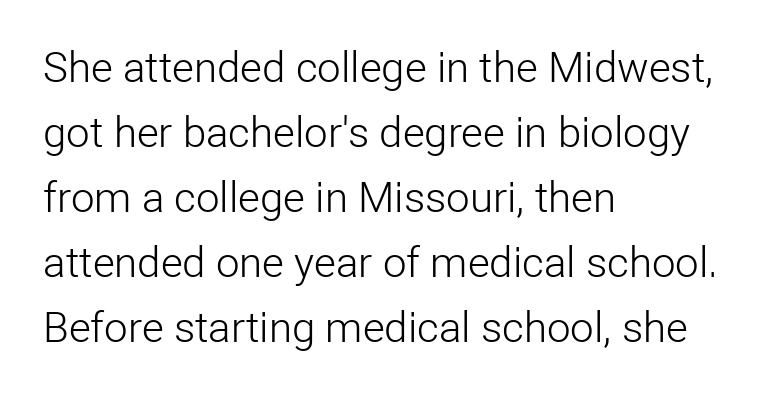
The image shows 42 px light sans-serif type, upright; set left-aligned, normal line spacing (1.55x), normal letter spacing, not underlined; low stroke contrast and a medium x-height.
